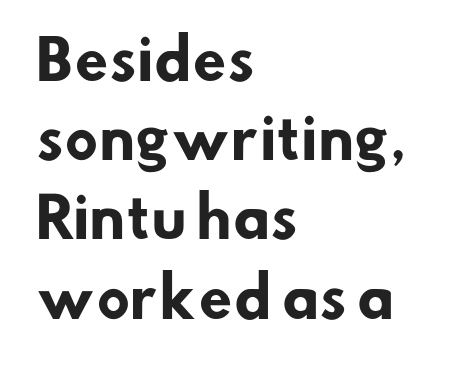
The lines sit at an ordinary, default distance from one another. The gaps between neighbouring characters are ordinary and unremarkable. This is heavy type, rendered in bold. Check under the words: just untouched page.
